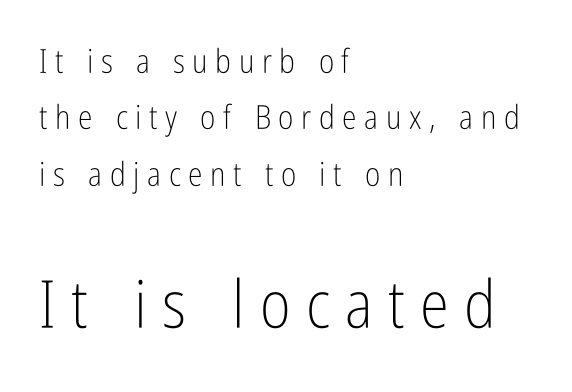
The image shows 66 px light, condensed sans-serif type, upright; set left-aligned, line spacing 1.71x, unusually wide letter spacing (+0.23 em), not underlined; the second (bottom) block is 2.0x larger; low stroke contrast and a medium x-height.
